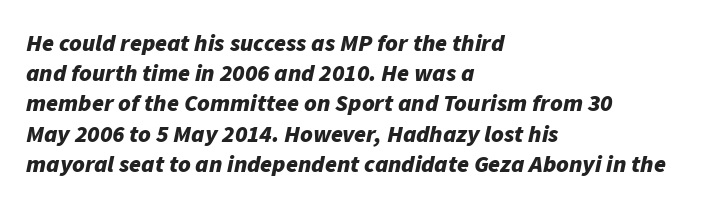
Beneath every word, the page is bare. Weight: bold. The typesetter chose a ragged-right arrangement here. Line spacing here is normal. Words appear dense and cohesive because spacing is normal. Every character sits at an angle, as italics do.
